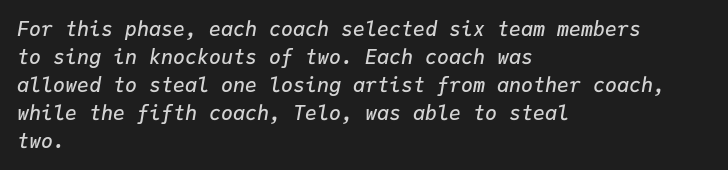
This rendering uses left alignment, leaving the right contour irregular. Rendered with sloped, italic letterforms. Spacing between characters is what you'd get straight out of the box. Underlining? Definitely not there. The letters are semibold — heavier than regular but short of a full bold.
